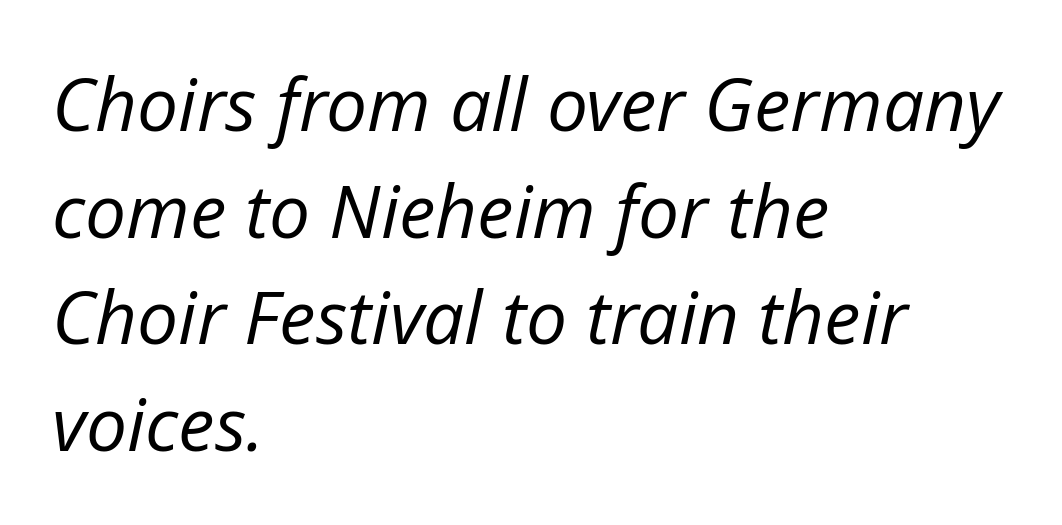
{"italic": "yes", "lean": "right", "slant_degrees": 12, "bold": "no", "weight": "regular", "width": "normal", "stroke_contrast": "low", "x_height": "medium", "monospaced": "no", "underline": "no", "align": "left", "line_spacing": "normal", "line_spacing_ratio": 1.46, "letter_spacing": "normal", "letter_spacing_em": 0.0, "glyph_px": 73}
